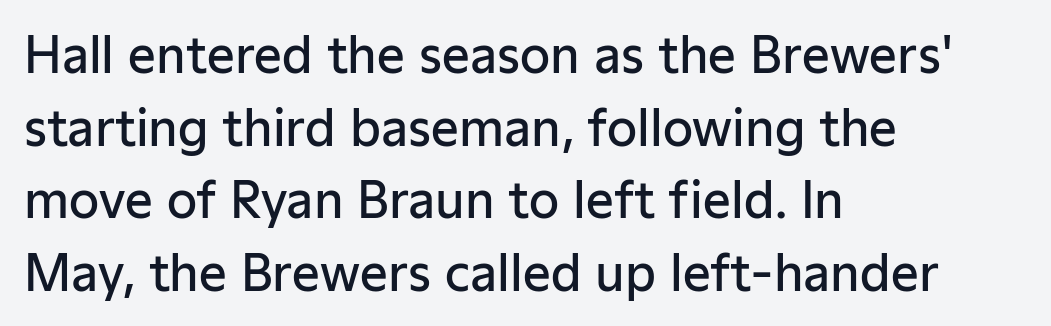
Q: Is the text bold? A: Semi-bold.
Q: Is the text italic (slanted)? A: No, it is upright.
Q: Is the typeface a serif or a sans-serif typeface? A: Sans-serif.
Q: Is the text underlined? A: No.
Q: How is the paragraph aligned? A: Left-aligned.
Q: Is the spacing between letters normal or unusually wide? A: Normal.
Q: Is the spacing between lines tight, normal or loose? A: Normal.
Q: Width (condensed, normal, or wide)? A: Normal.
Q: Stroke contrast? A: Low.
Q: x-height? A: Medium.
Q: Monospaced? A: No.
